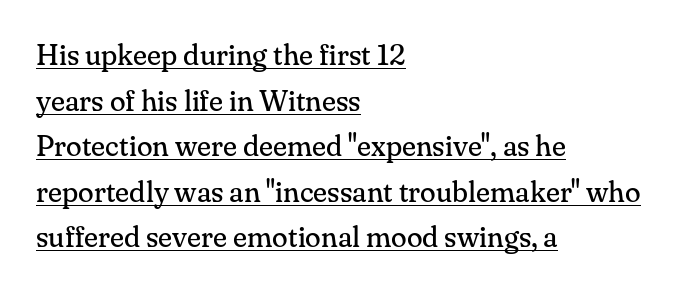
Q: Is the text bold? A: No.
Q: Is the text italic (slanted)? A: No, it is upright.
Q: Is the typeface a serif or a sans-serif typeface? A: Serif.
Q: Is the text underlined? A: Yes.
Q: How is the paragraph aligned? A: Left-aligned.
Q: Is the spacing between letters normal or unusually wide? A: Normal.
Q: Is the spacing between lines tight, normal or loose? A: Normal.
Q: Width (condensed, normal, or wide)? A: Normal.
Q: Stroke contrast? A: Medium.
Q: x-height? A: Small.
Q: Monospaced? A: No.
